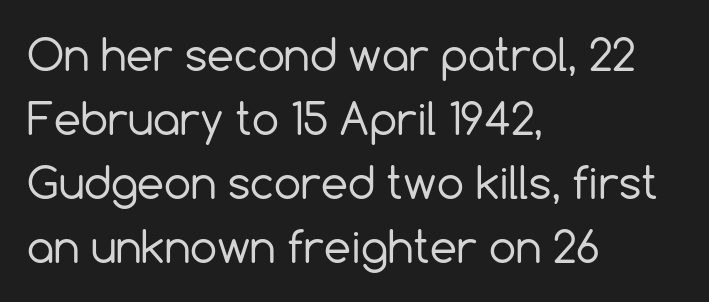
The image shows 43 px regular-weight sans-serif type, upright; set left-aligned, normal line spacing (1.49x), normal letter spacing, not underlined; a medium x-height.
